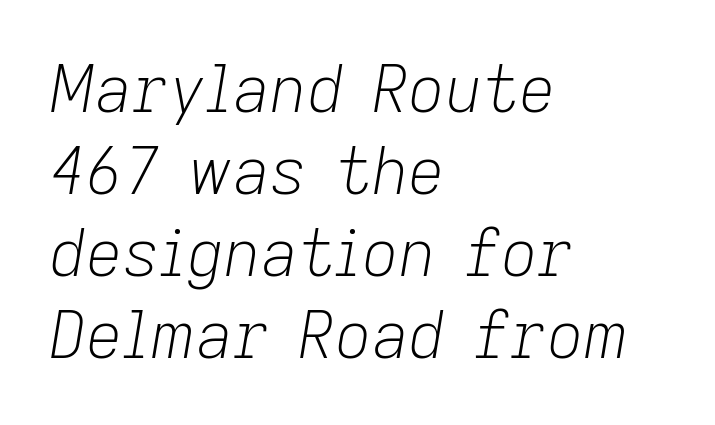
Q: Is the text bold? A: No.
Q: Is the text italic (slanted)? A: Yes, it leans right by about 9 degrees.
Q: Is the text underlined? A: No.
Q: How is the paragraph aligned? A: Left-aligned.
Q: Is the spacing between letters normal or unusually wide? A: Normal.
Q: Is the spacing between lines tight, normal or loose? A: Normal.
Q: Width (condensed, normal, or wide)? A: Normal.
Q: Stroke contrast? A: Low.
Q: x-height? A: Medium.
Q: Monospaced? A: No.
